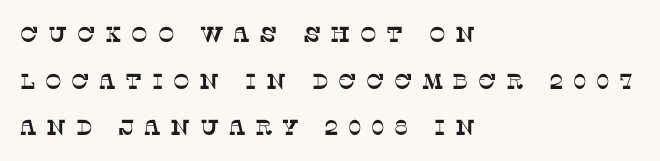
Q: Is the text underlined? A: No.
Q: How is the paragraph aligned? A: Left-aligned.
Q: Is the spacing between letters normal or unusually wide? A: Unusually wide.
Q: Is the spacing between lines tight, normal or loose? A: Loose.
